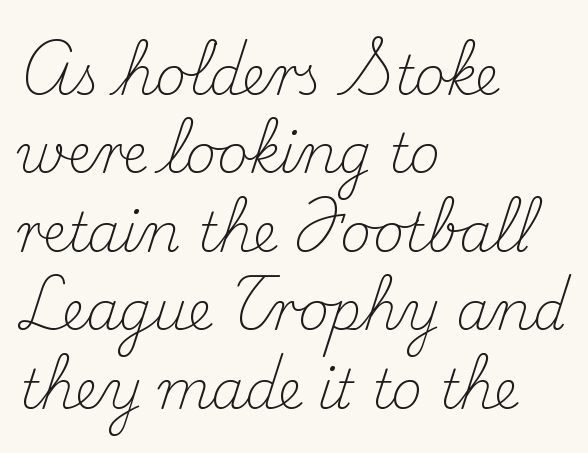
The image shows 53 px light serif type; set left-aligned, normal line spacing (1.48x), normal letter spacing, not underlined; medium stroke contrast and a small x-height.
